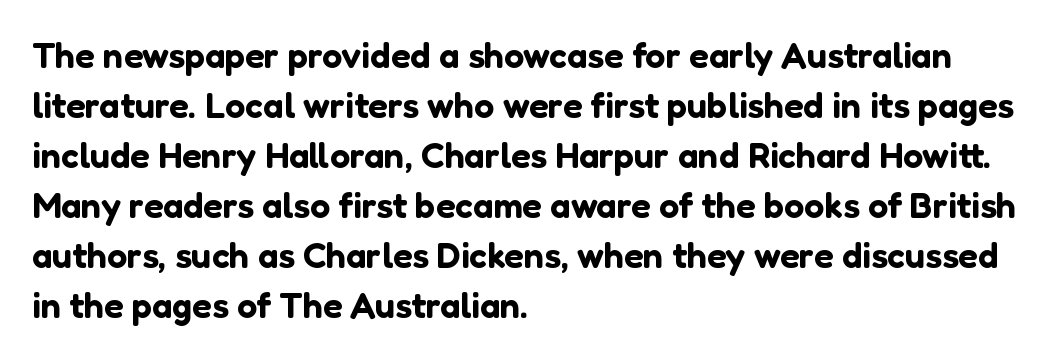
Honestly, the letter spacing is just normal — you wouldn't notice it. What kind of face is this? One without serifs — a sans. When letters stand straight like this, we call the style roman or upright. Rows of type keep a routine distance in the vertical direction.
